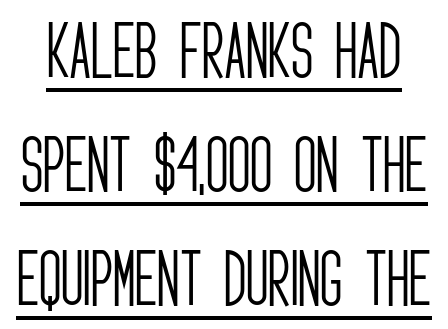
The weight tops out at a normal text grade. Nope, not italic — everything's standing straight. These lines are composed in type without serifs. Spacing verdict: proportional, widths tailored to each character.
